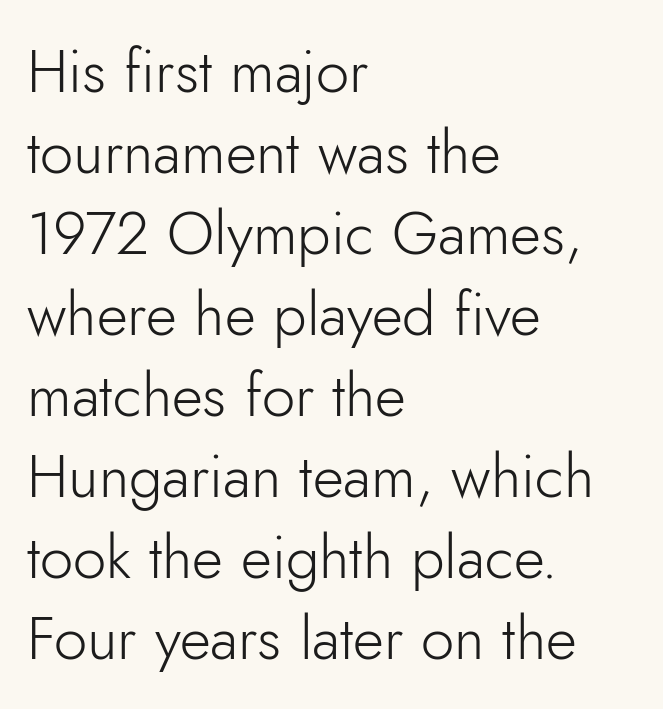
Q: Is the text bold? A: No.
Q: Is the text italic (slanted)? A: No, it is upright.
Q: Is the typeface a serif or a sans-serif typeface? A: Sans-serif.
Q: Is the text underlined? A: No.
Q: How is the paragraph aligned? A: Left-aligned.
Q: Is the spacing between letters normal or unusually wide? A: Normal.
Q: Is the spacing between lines tight, normal or loose? A: Normal.
Q: Width (condensed, normal, or wide)? A: Normal.
Q: Stroke contrast? A: Low.
Q: x-height? A: Small.
Q: Monospaced? A: No.
